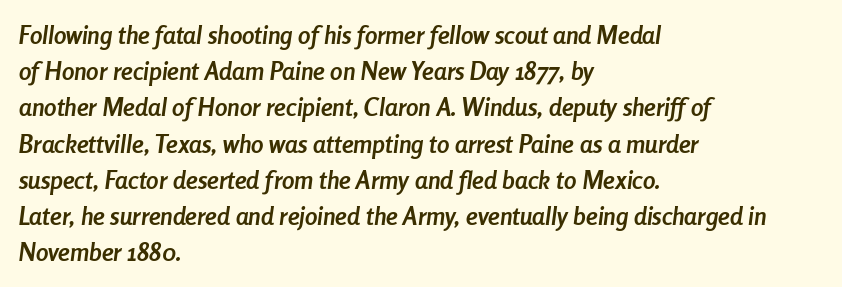
{"italic": "yes", "lean": "right", "slant_degrees": 8, "bold": "yes", "underline": "no", "align": "left", "line_spacing": "normal", "line_spacing_ratio": 1.45, "letter_spacing": "normal", "letter_spacing_em": 0.0, "glyph_px": 25}
